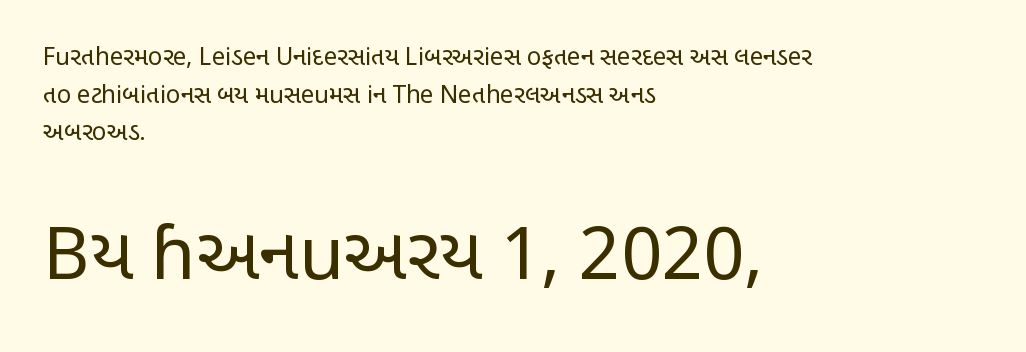
The image shows 72 px regular-weight, condensed sans-serif type, upright; set left-aligned, normal line spacing (1.57x), normal letter spacing, not underlined; the second (bottom) block is 3.0x larger; low stroke contrast and a large x-height.
